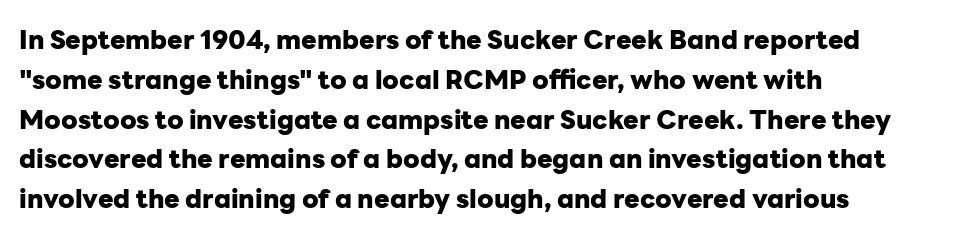
Plenty of ink on the page — the face is bold. Vertical spacing — default. Descenders hang freely into open space. All the whitespace from short lines collects on the right. This rendering leaves character spacing at its baseline value. Do the letters lean? They stand straight.
